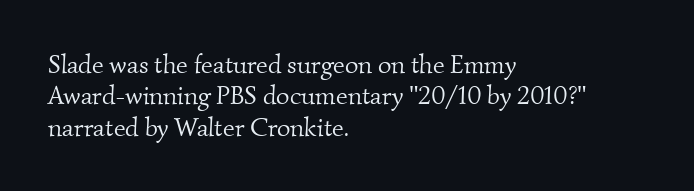
Q: Is the text bold? A: No.
Q: Is the text underlined? A: No.
Q: How is the paragraph aligned? A: Left-aligned.
Q: Is the spacing between letters normal or unusually wide? A: Normal.
